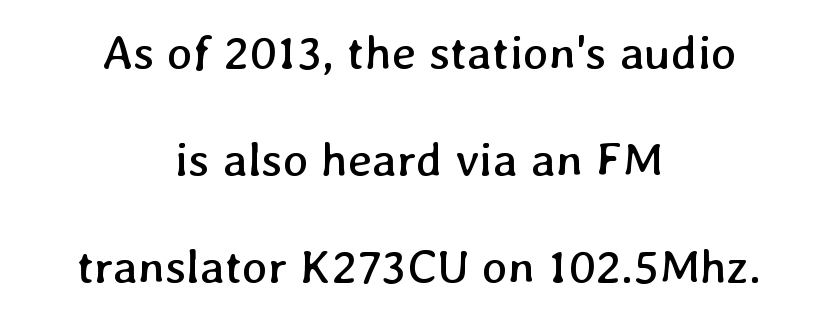
Q: Is the text bold? A: No.
Q: Is the text underlined? A: No.
Q: How is the paragraph aligned? A: Centered.
Q: Is the spacing between letters normal or unusually wide? A: Normal.
Q: Is the spacing between lines tight, normal or loose? A: Loose.
Q: Width (condensed, normal, or wide)? A: Normal.
Q: Stroke contrast? A: Low.
Q: x-height? A: Medium.
Q: Monospaced? A: No.
